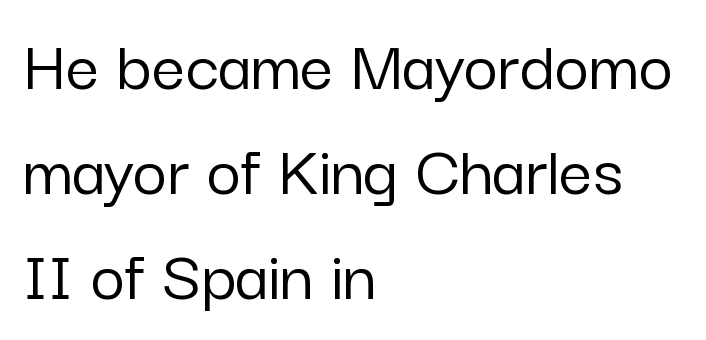
Note: no serifs on the glyphs. The letters stand upright; this is a roman face. In terms of letterspacing, this is plain default setting. Leftover space on each line is placed entirely after the last word. No word sits above an underline.
